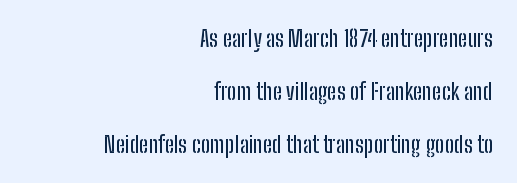
If you drew a ruler down the right edge, every line would touch it. The gap between lines stays unmarked. Is the letter spacing exaggerated? No — it looks like the ordinary default. Every stem runs plumb, perpendicular to the baseline. Each new line begins a long way beneath the previous one.
